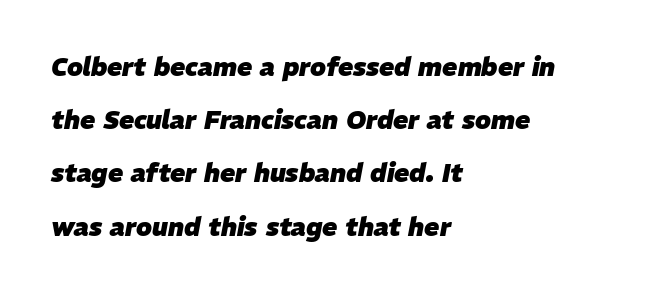
Q: Is the text bold? A: Yes.
Q: Is the text italic (slanted)? A: Yes, it leans right by about 11 degrees.
Q: Is the text underlined? A: No.
Q: How is the paragraph aligned? A: Left-aligned.
Q: Is the spacing between letters normal or unusually wide? A: Normal.
Q: Is the spacing between lines tight, normal or loose? A: Loose.
